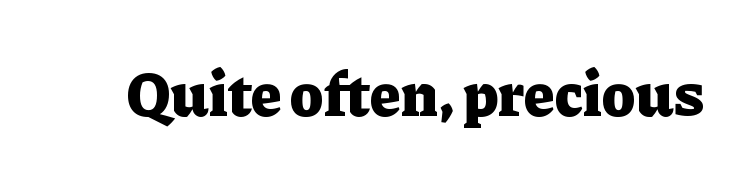
Q: Is the text bold? A: Yes.
Q: Is the text italic (slanted)? A: No, it is upright.
Q: Is the typeface a serif or a sans-serif typeface? A: Serif.
Q: Is the text underlined? A: No.
Q: Is the spacing between letters normal or unusually wide? A: Normal.
Q: Width (condensed, normal, or wide)? A: Normal.
Q: Stroke contrast? A: Low.
Q: x-height? A: Medium.
Q: Monospaced? A: No.
